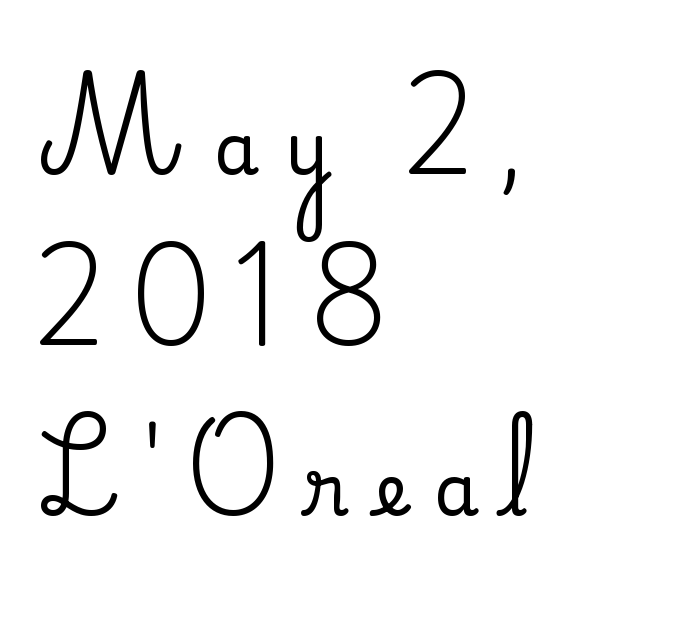
The image shows 72 px serif type, upright; set left-aligned, loose line spacing (2.37x), unusually wide letter spacing (+0.36 em), not underlined; low stroke contrast and a small x-height.
